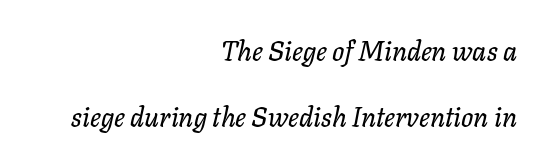
{"italic": "yes", "lean": "right", "slant_degrees": 11, "underline": "no", "align": "right", "line_spacing": "loose", "line_spacing_ratio": 2.44, "letter_spacing": "normal", "letter_spacing_em": 0.0, "glyph_px": 27}
